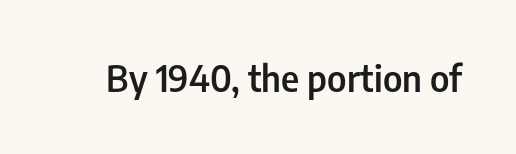
The image shows 36 px semibold, condensed sans-serif type, upright; set normal letter spacing, not underlined; low stroke contrast and a medium x-height.
